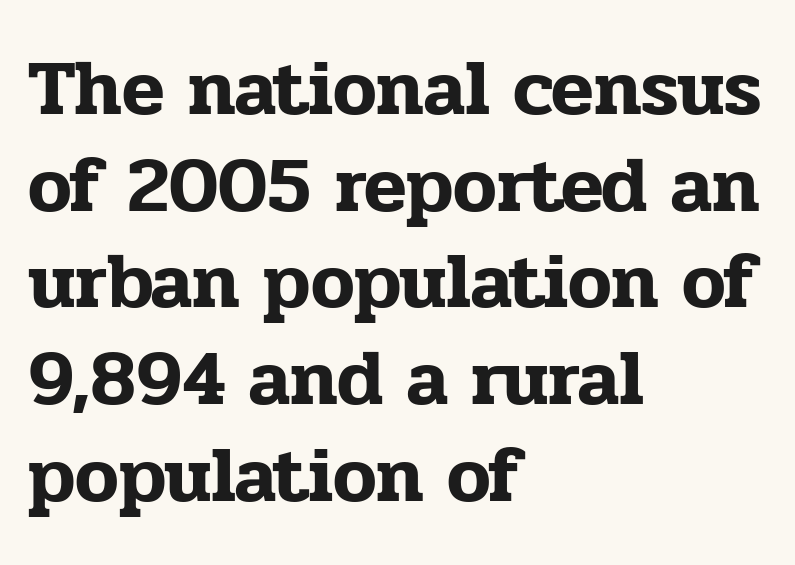
Q: Is the text italic (slanted)? A: No, it is upright.
Q: Is the typeface a serif or a sans-serif typeface? A: Serif.
Q: Is the text underlined? A: No.
Q: How is the paragraph aligned? A: Left-aligned.
Q: Is the spacing between letters normal or unusually wide? A: Normal.
Q: Width (condensed, normal, or wide)? A: Normal.
Q: Stroke contrast? A: Low.
Q: x-height? A: Medium.
Q: Monospaced? A: No.
